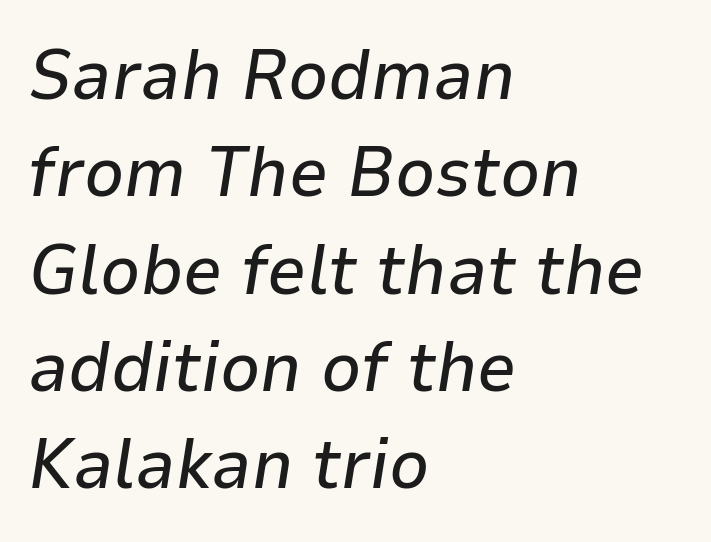
Q: Is the text italic (slanted)? A: Yes, it leans right by about 9 degrees.
Q: Is the text underlined? A: No.
Q: How is the paragraph aligned? A: Left-aligned.
Q: Is the spacing between letters normal or unusually wide? A: Normal.
Q: Is the spacing between lines tight, normal or loose? A: Normal.
Q: Width (condensed, normal, or wide)? A: Normal.
Q: Stroke contrast? A: Low.
Q: x-height? A: Medium.
Q: Monospaced? A: No.
